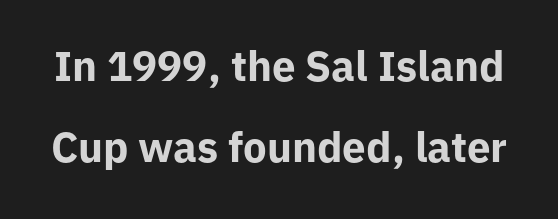
The image shows 42 px bold sans-serif type, upright; set loose line spacing (1.92x), normal letter spacing, not underlined; low stroke contrast and a medium x-height.
